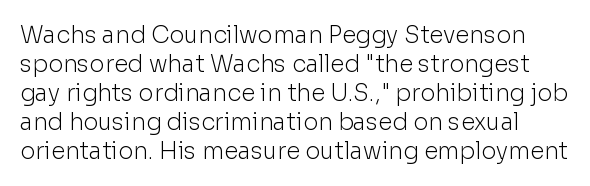
On a weight scale, this lands at 450 or below. This rendering features lettering with no underline. How would I describe the line gaps? Plain and ordinary. Characters follow at the spacing the type designer built in.
